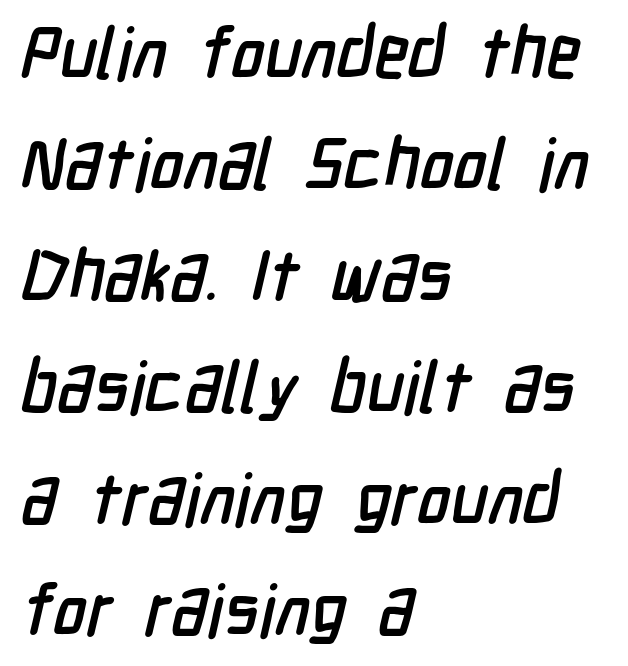
The image shows 71 px condensed sans-serif type; set left-aligned, normal line spacing (1.57x), normal letter spacing, not underlined; low stroke contrast and a medium x-height.
